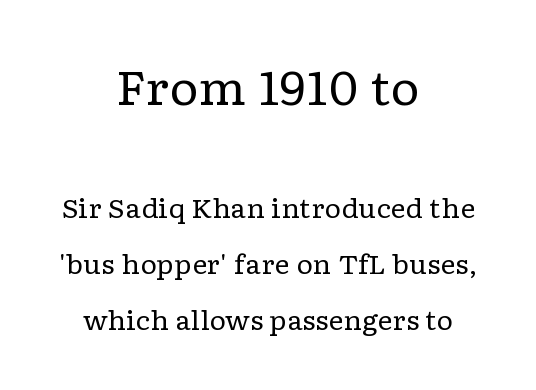
Q: Is the text bold? A: No.
Q: Is the text italic (slanted)? A: No, it is upright.
Q: Is the typeface a serif or a sans-serif typeface? A: Serif.
Q: Is the text underlined? A: No.
Q: How is the paragraph aligned? A: Centered.
Q: Is the spacing between letters normal or unusually wide? A: Normal.
Q: Is the spacing between lines tight, normal or loose? A: Loose.
Q: Which block of text is set in a larger size, the first (top) or the second (bottom)? A: The first (top) one.
Q: Width (condensed, normal, or wide)? A: Wide.
Q: Stroke contrast? A: Low.
Q: x-height? A: Medium.
Q: Monospaced? A: No.
